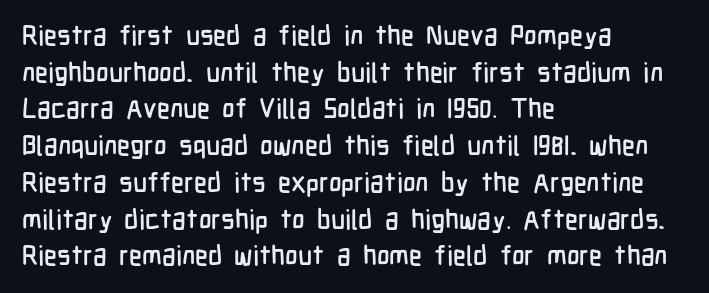
Alignment: flush left. The lettering stays uniformly vertical, giving the passage a roman look. The block of text has a typical density, with ordinary space between rows. Beneath every word, the page is bare. Compared with typical body copy, the letter spacing here is the same.
